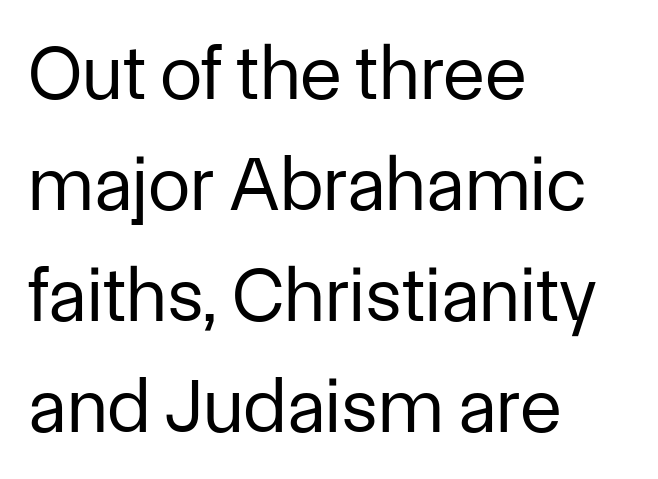
{"serif": "no", "italic": "no", "bold": "no", "weight": "regular", "width": "normal", "stroke_contrast": "low", "x_height": "medium", "monospaced": "no", "underline": "no", "align": "left", "line_spacing": "normal", "line_spacing_ratio": 1.44, "letter_spacing": "normal", "letter_spacing_em": 0.0, "glyph_px": 77}
